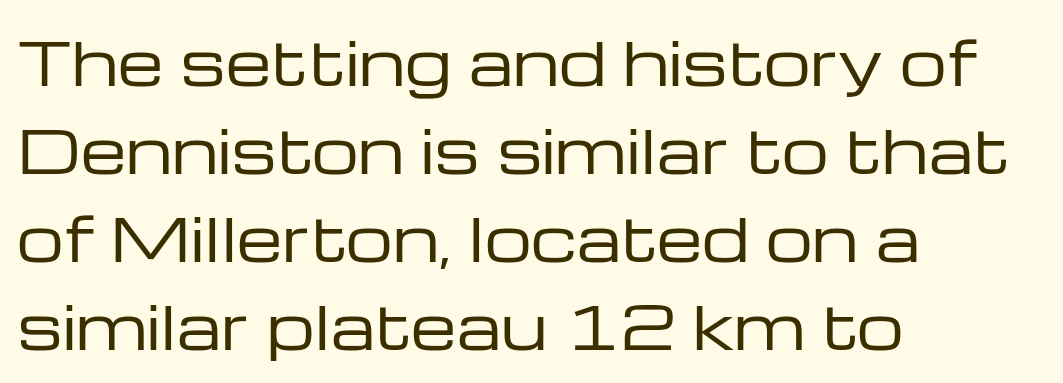
The image shows 59 px regular-weight, wide sans-serif type, upright; set left-aligned, normal line spacing (1.49x), normal letter spacing, not underlined; low stroke contrast and a medium x-height.
